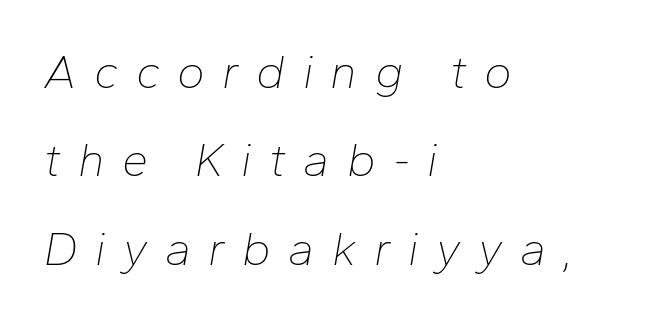
Q: Is the text bold? A: No.
Q: Is the text italic (slanted)? A: Yes, it leans right by about 10 degrees.
Q: Is the text underlined? A: No.
Q: How is the paragraph aligned? A: Left-aligned.
Q: Is the spacing between letters normal or unusually wide? A: Unusually wide.
Q: Width (condensed, normal, or wide)? A: Normal.
Q: Stroke contrast? A: Low.
Q: x-height? A: Medium.
Q: Monospaced? A: No.
